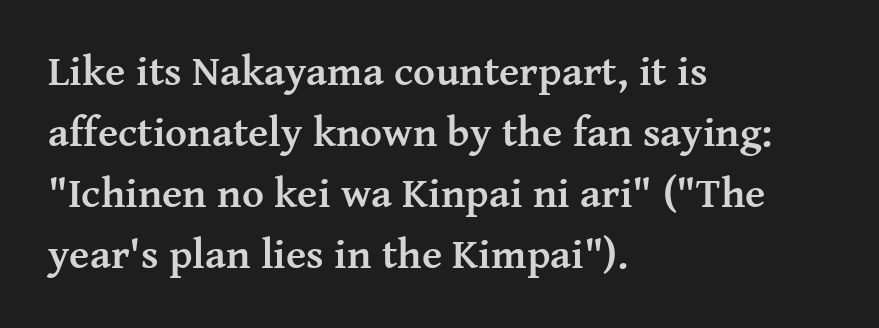
{"serif": "yes", "italic": "no", "bold": "yes", "weight": "semibold", "width": "normal", "stroke_contrast": "medium", "x_height": "medium", "monospaced": "no", "underline": "no", "align": "left", "line_spacing": "normal", "line_spacing_ratio": 1.45, "letter_spacing": "normal", "letter_spacing_em": 0.0, "glyph_px": 42}
